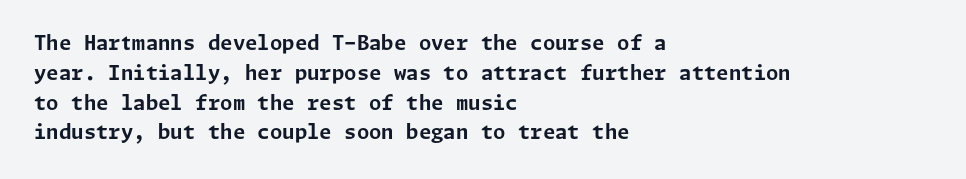
{"italic": "no", "bold": "yes", "underline": "no", "align": "left", "line_spacing": "normal", "line_spacing_ratio": 1.49, "letter_spacing": "normal", "letter_spacing_em": 0.0, "glyph_px": 20}
